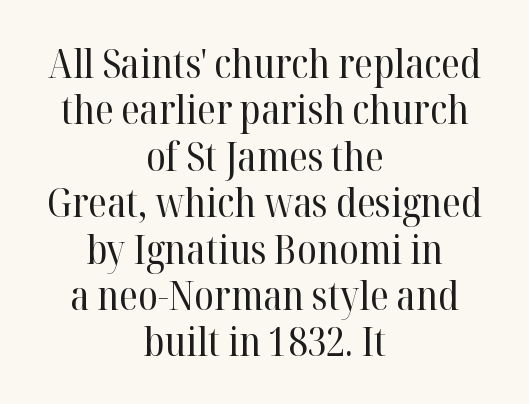
The image shows 40 px regular-weight serif type, upright; set centered, line spacing 1.16x, normal letter spacing, not underlined; high stroke contrast and a medium x-height.
